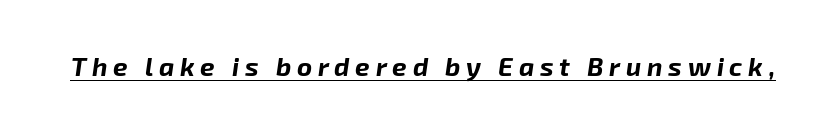
The image shows 26 px bold type, italic (leaning right); set unusually wide letter spacing (+0.22 em), underlined.
